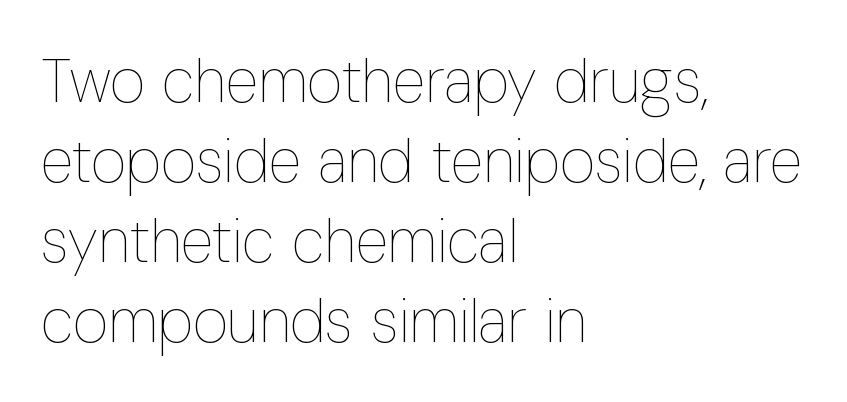
Q: Is the text bold? A: No.
Q: Is the text italic (slanted)? A: No, it is upright.
Q: Is the text underlined? A: No.
Q: How is the paragraph aligned? A: Left-aligned.
Q: Is the spacing between letters normal or unusually wide? A: Normal.
Q: Is the spacing between lines tight, normal or loose? A: Normal.
Q: Width (condensed, normal, or wide)? A: Condensed.
Q: Stroke contrast? A: Low.
Q: x-height? A: Medium.
Q: Monospaced? A: No.
